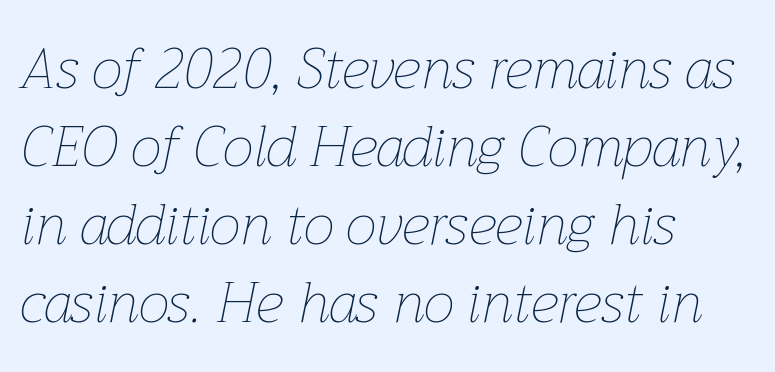
Q: Is the text bold? A: No.
Q: Is the text italic (slanted)? A: Yes, it leans right by about 12 degrees.
Q: Is the text underlined? A: No.
Q: How is the paragraph aligned? A: Left-aligned.
Q: Is the spacing between letters normal or unusually wide? A: Normal.
Q: Is the spacing between lines tight, normal or loose? A: Normal.
Q: Width (condensed, normal, or wide)? A: Normal.
Q: Stroke contrast? A: Low.
Q: x-height? A: Medium.
Q: Monospaced? A: No.
